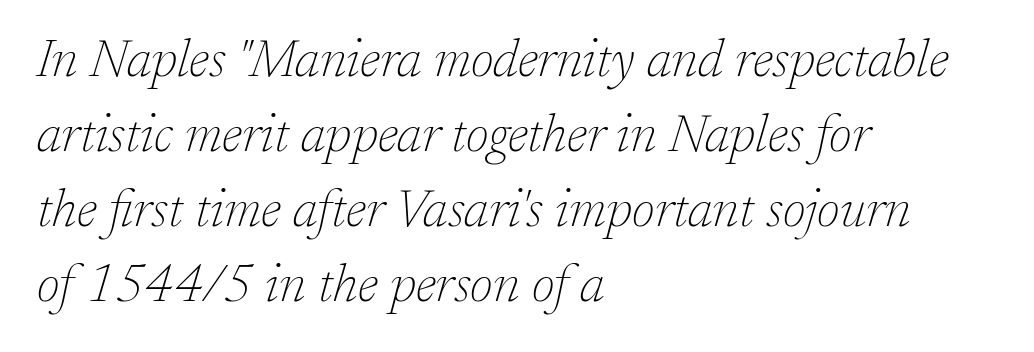
The image shows 52 px thin serif type, italic (leaning right); set left-aligned, normal line spacing (1.44x), normal letter spacing, not underlined; low stroke contrast and a medium x-height.
